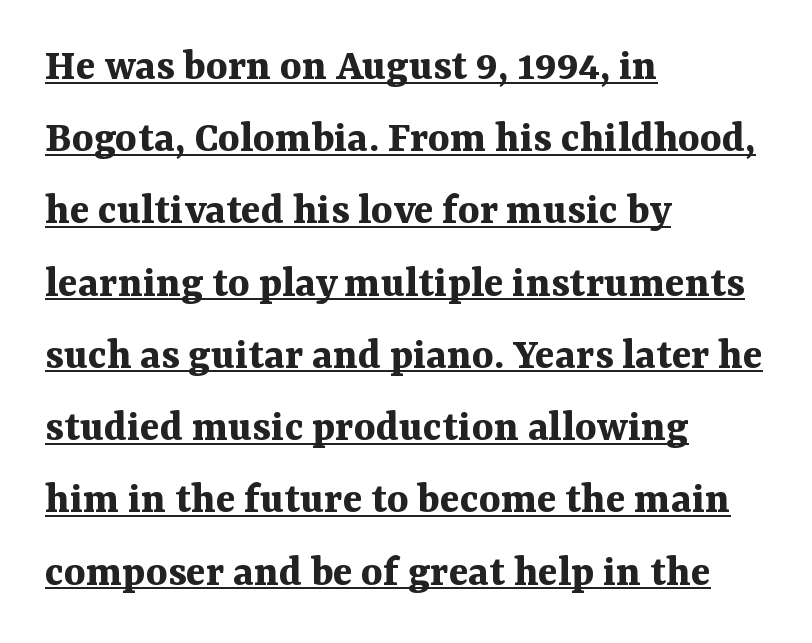
Q: Is the text bold? A: Yes.
Q: Is the text italic (slanted)? A: No, it is upright.
Q: Is the typeface a serif or a sans-serif typeface? A: Serif.
Q: Is the text underlined? A: Yes.
Q: How is the paragraph aligned? A: Left-aligned.
Q: Is the spacing between letters normal or unusually wide? A: Normal.
Q: Is the spacing between lines tight, normal or loose? A: Normal.
Q: Width (condensed, normal, or wide)? A: Normal.
Q: Stroke contrast? A: Medium.
Q: x-height? A: Medium.
Q: Monospaced? A: No.
